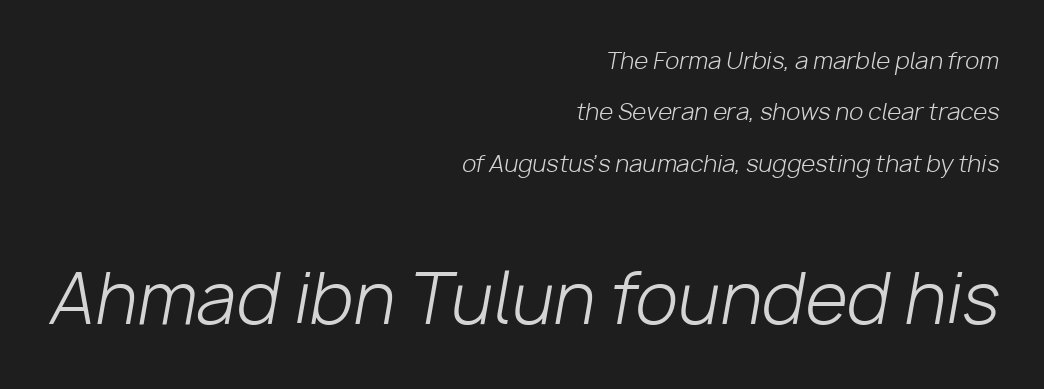
Q: Is the text bold? A: No.
Q: Is the text italic (slanted)? A: Yes, it leans right by about 10 degrees.
Q: Is the text underlined? A: No.
Q: How is the paragraph aligned? A: Right-aligned.
Q: Is the spacing between letters normal or unusually wide? A: Normal.
Q: Is the spacing between lines tight, normal or loose? A: Loose.
Q: Which block of text is set in a larger size, the first (top) or the second (bottom)? A: The second (bottom) one.
Q: Width (condensed, normal, or wide)? A: Normal.
Q: Stroke contrast? A: Low.
Q: x-height? A: Medium.
Q: Monospaced? A: No.
